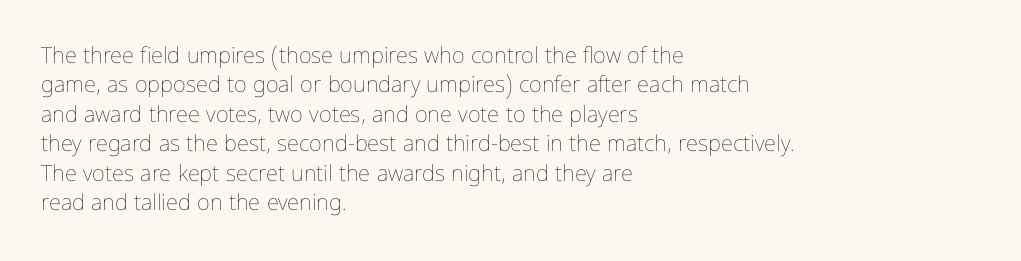
{"italic": "no", "bold": "no", "underline": "no", "align": "left", "line_spacing": "normal", "line_spacing_ratio": 1.34, "letter_spacing": "normal", "letter_spacing_em": 0.0, "glyph_px": 22}
